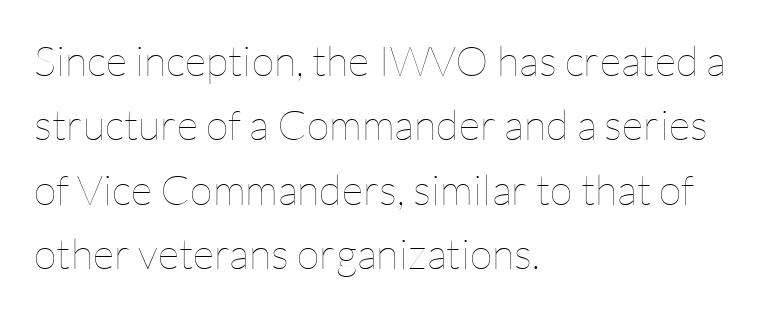
Q: Is the text bold? A: No.
Q: Is the text italic (slanted)? A: No, it is upright.
Q: Is the text underlined? A: No.
Q: How is the paragraph aligned? A: Left-aligned.
Q: Is the spacing between letters normal or unusually wide? A: Normal.
Q: Is the spacing between lines tight, normal or loose? A: Normal.
Q: Width (condensed, normal, or wide)? A: Normal.
Q: Stroke contrast? A: Low.
Q: x-height? A: Medium.
Q: Monospaced? A: No.
